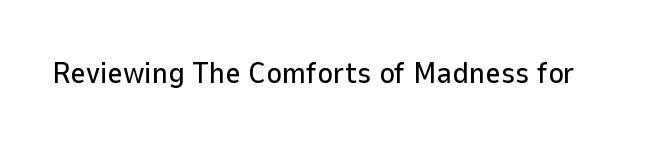
{"serif": "no", "italic": "no", "width": "normal", "stroke_contrast": "low", "x_height": "medium", "monospaced": "no", "underline": "no", "letter_spacing": "normal", "letter_spacing_em": 0.0, "glyph_px": 30}
